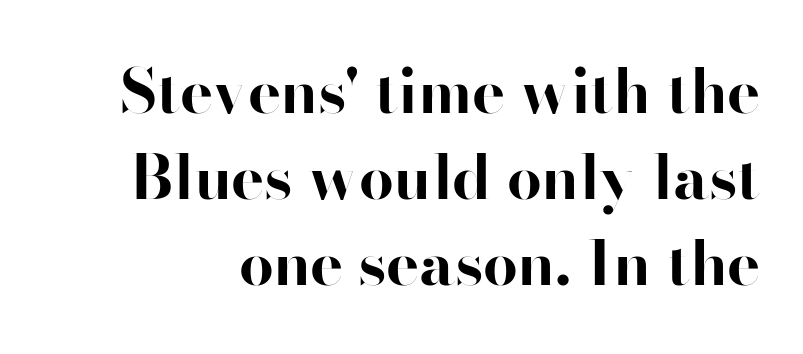
Q: Is the text bold? A: Yes.
Q: Is the text italic (slanted)? A: No, it is upright.
Q: Is the typeface a serif or a sans-serif typeface? A: Sans-serif.
Q: Is the text underlined? A: No.
Q: Is the spacing between letters normal or unusually wide? A: Normal.
Q: Is the spacing between lines tight, normal or loose? A: Normal.
Q: Width (condensed, normal, or wide)? A: Normal.
Q: Stroke contrast? A: High.
Q: x-height? A: Small.
Q: Monospaced? A: No.
